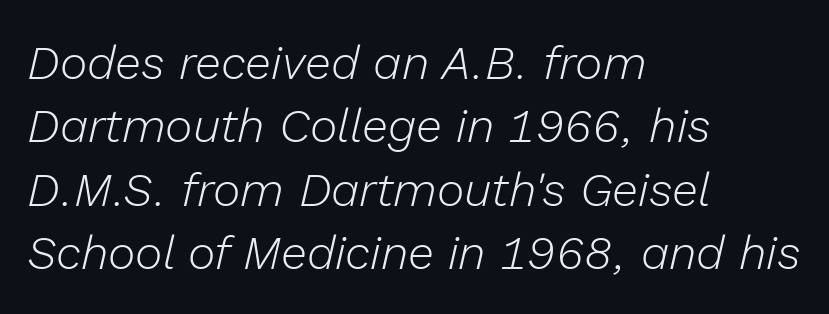
A student would call this left alignment; a typographer would say flush left, rag right. The specimen omits any rule beneath the text block's lines. This is not heavy type; no bold has been used. Normally led — the rows are evenly, conventionally spaced. These lines are rendered in a variable-pitch font. Characters are canted at an angle relative to the baseline's perpendicular.
